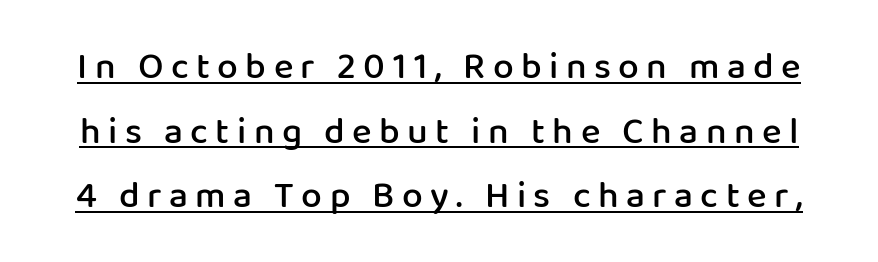
A bit beefed up — I'd call it semibold rather than bold. Look at the tracking — it's clearly loosened, letters drifting apart. The letters stand straight up with perfectly vertical stems. A rule runs beneath these lines of type. Is this a fixed-width face? No — the glyphs have proportional, varying widths. Font category for this specimen: sans-serif.
